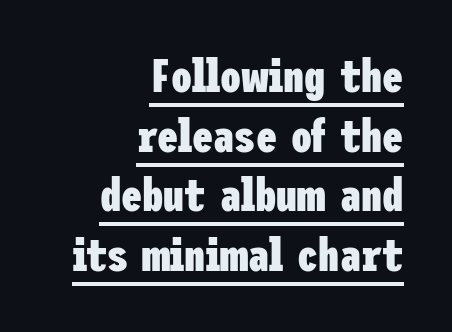
Q: Is the text bold? A: Yes.
Q: Is the text italic (slanted)? A: No, it is upright.
Q: Is the typeface a serif or a sans-serif typeface? A: Sans-serif.
Q: Is the text underlined? A: Yes.
Q: How is the paragraph aligned? A: Right-aligned.
Q: Is the spacing between letters normal or unusually wide? A: Normal.
Q: Is the spacing between lines tight, normal or loose? A: Normal.
Q: Width (condensed, normal, or wide)? A: Condensed.
Q: Stroke contrast? A: Low.
Q: x-height? A: Medium.
